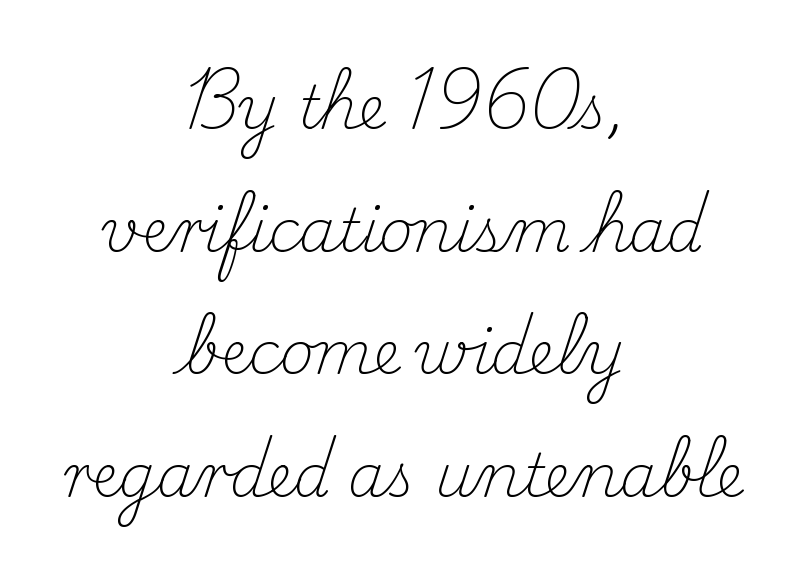
{"serif": "yes", "bold": "no", "weight": "light", "width": "normal", "stroke_contrast": "medium", "x_height": "small", "monospaced": "no", "underline": "no", "align": "center", "line_spacing": "loose", "line_spacing_ratio": 2.08, "letter_spacing": "normal", "letter_spacing_em": 0.0, "glyph_px": 59}
